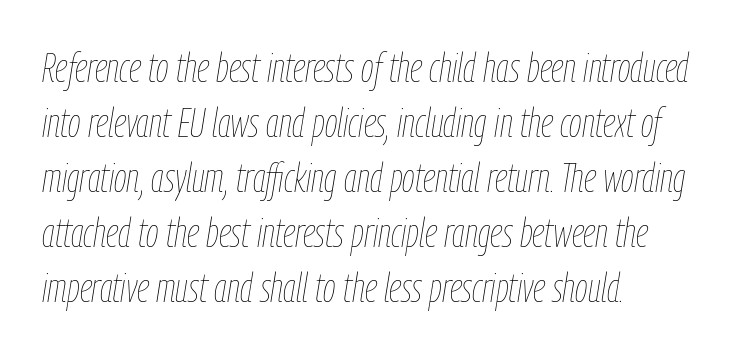
{"italic": "yes", "lean": "right", "slant_degrees": 9, "bold": "no", "weight": "thin", "width": "condensed", "stroke_contrast": "low", "x_height": "medium", "monospaced": "no", "underline": "no", "align": "left", "line_spacing": "normal", "line_spacing_ratio": 1.34, "letter_spacing": "normal", "letter_spacing_em": 0.0, "glyph_px": 41}
